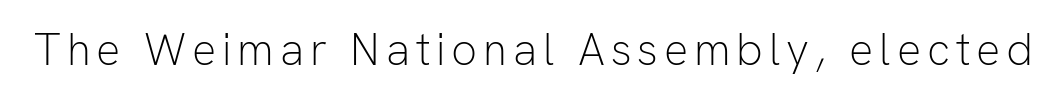
Q: Is the text bold? A: No.
Q: Is the text italic (slanted)? A: No, it is upright.
Q: Is the typeface a serif or a sans-serif typeface? A: Sans-serif.
Q: Is the text underlined? A: No.
Q: Width (condensed, normal, or wide)? A: Normal.
Q: Stroke contrast? A: Low.
Q: x-height? A: Medium.
Q: Monospaced? A: No.
